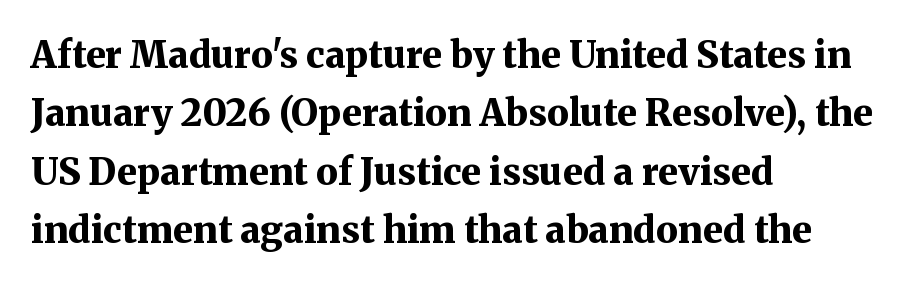
{"serif": "yes", "italic": "no", "bold": "yes", "weight": "bold", "width": "normal", "stroke_contrast": "medium", "x_height": "medium", "monospaced": "no", "underline": "no", "align": "left", "line_spacing": "normal", "line_spacing_ratio": 1.58, "letter_spacing": "normal", "letter_spacing_em": 0.0, "glyph_px": 37}
